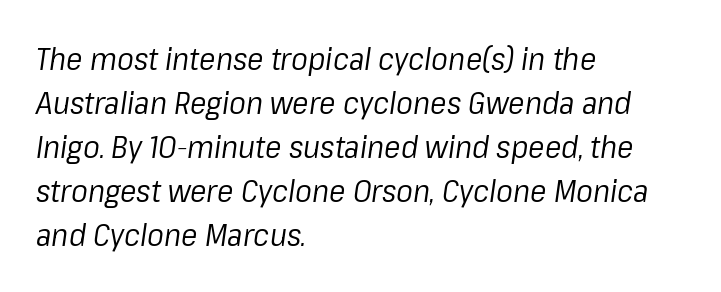
The letters advance in unequal steps, a hallmark of proportional type. Each word holds together tightly as a unit, with standard inter-letter gaps. The space directly below the letters is spotless. The paragraph shown leans on its left margin.
